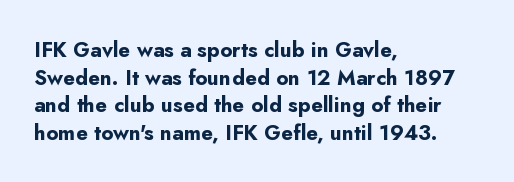
The image shows 21 px bold type, upright; set left-aligned, normal line spacing (1.31x), normal letter spacing, not underlined.
